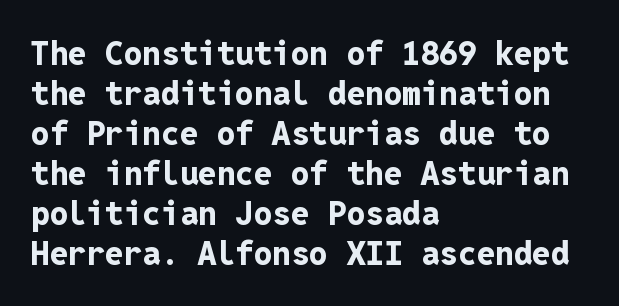
Q: Is the text bold? A: Yes.
Q: Is the text italic (slanted)? A: No, it is upright.
Q: Is the typeface a serif or a sans-serif typeface? A: Sans-serif.
Q: Is the text underlined? A: No.
Q: How is the paragraph aligned? A: Left-aligned.
Q: Is the spacing between letters normal or unusually wide? A: Normal.
Q: Width (condensed, normal, or wide)? A: Normal.
Q: Stroke contrast? A: Low.
Q: x-height? A: Medium.
Q: Monospaced? A: Yes.
